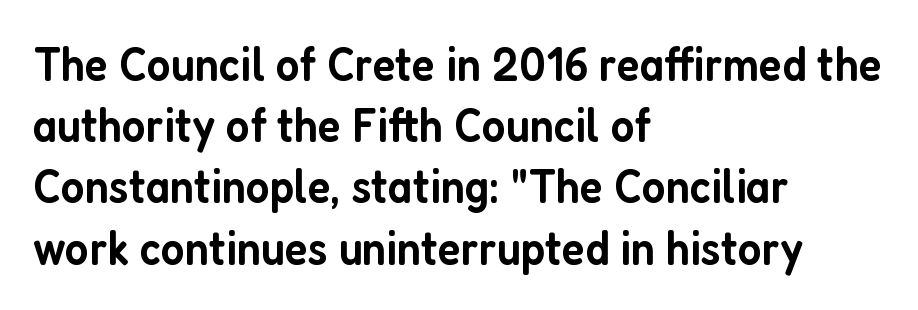
{"serif": "no", "italic": "no", "bold": "semi", "weight": "semibold", "width": "condensed", "stroke_contrast": "low", "x_height": "medium", "monospaced": "no", "underline": "no", "align": "left", "line_spacing": "normal", "line_spacing_ratio": 1.25, "letter_spacing": "normal", "letter_spacing_em": 0.0, "glyph_px": 49}
